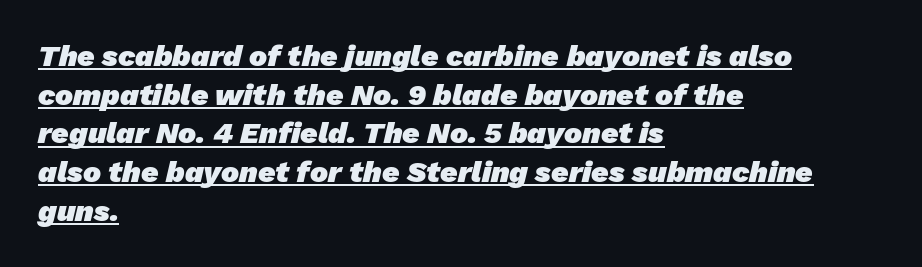
The image shows 30 px heavy sans-serif type; set left-aligned, normal line spacing (1.29x), normal letter spacing, underlined; low stroke contrast and a medium x-height.
